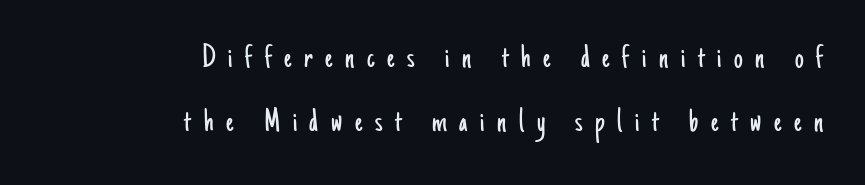
The image shows 35 px light, condensed sans-serif type, upright; set right-aligned, line spacing 1.83x, unusually wide letter spacing (+0.36 em), not underlined; low stroke contrast and a small x-height.
